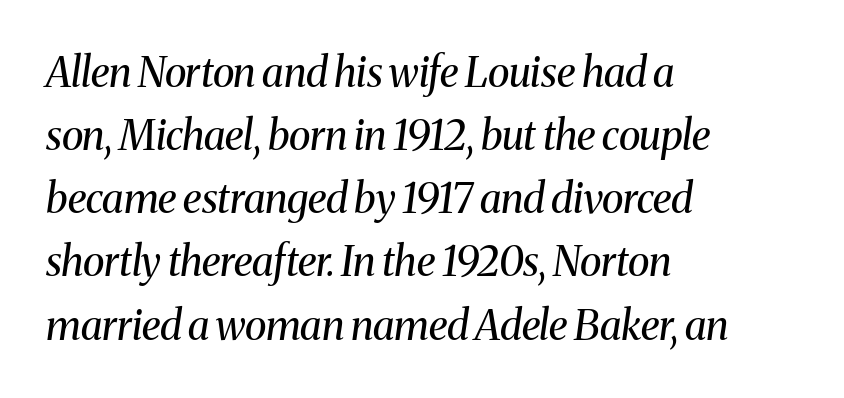
The image shows 41 px regular-weight serif type, italic (leaning right); set left-aligned, normal line spacing (1.54x), normal letter spacing, not underlined; medium stroke contrast and a medium x-height.
